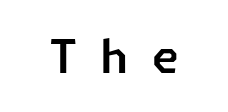
The image shows 46 px sans-serif type; set unusually wide letter spacing (+0.49 em), not underlined; low stroke contrast and a medium x-height.
